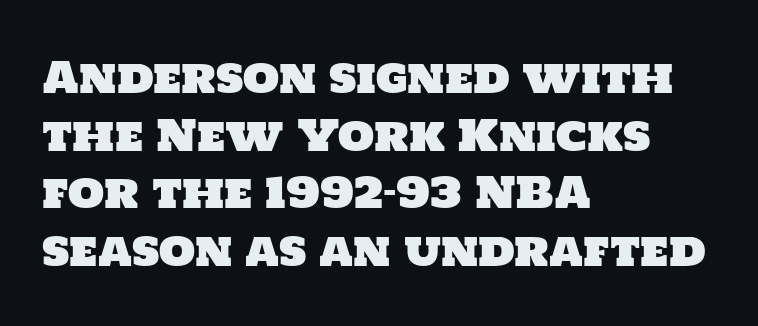
The image shows 42 px sans-serif type; set left-aligned, normal line spacing (1.37x), normal letter spacing, not underlined; low stroke contrast and a large x-height.
